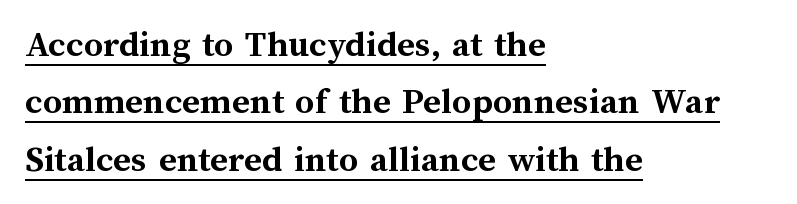
Q: Is the text bold? A: Yes.
Q: Is the text italic (slanted)? A: No, it is upright.
Q: Is the text underlined? A: Yes.
Q: How is the paragraph aligned? A: Left-aligned.
Q: Is the spacing between letters normal or unusually wide? A: Normal.
Q: Is the spacing between lines tight, normal or loose? A: Normal.
Q: Width (condensed, normal, or wide)? A: Normal.
Q: Stroke contrast? A: Medium.
Q: x-height? A: Medium.
Q: Monospaced? A: No.
